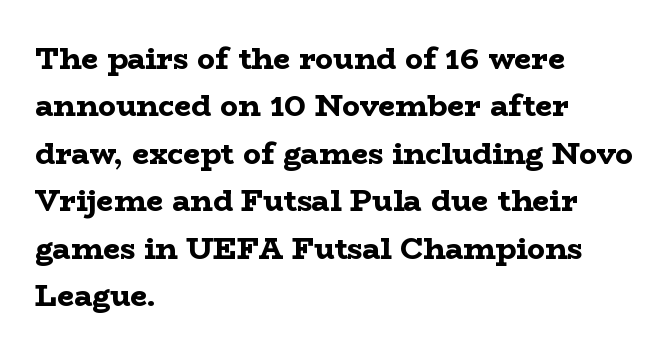
{"serif": "yes", "italic": "no", "bold": "yes", "weight": "bold", "width": "wide", "stroke_contrast": "low", "x_height": "medium", "monospaced": "no", "underline": "no", "align": "left", "line_spacing": "normal", "line_spacing_ratio": 1.58, "letter_spacing": "normal", "letter_spacing_em": 0.0, "glyph_px": 30}
